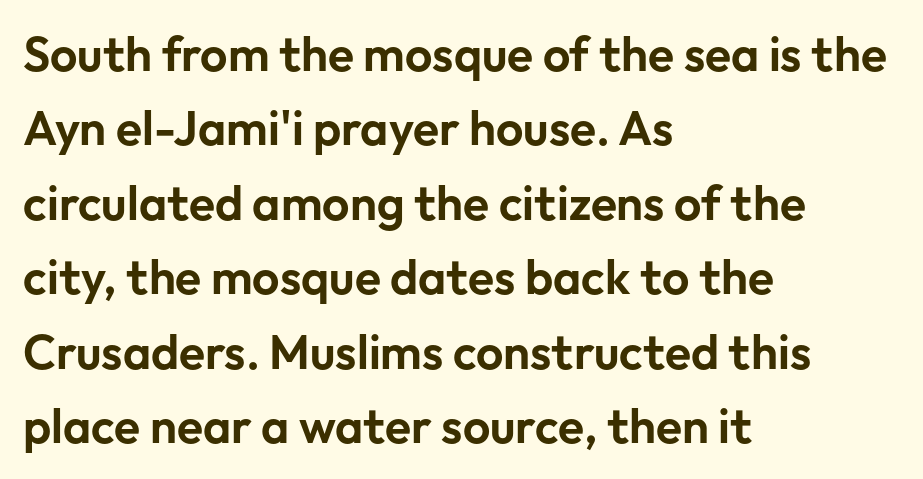
{"serif": "no", "italic": "no", "width": "normal", "stroke_contrast": "low", "x_height": "medium", "monospaced": "no", "underline": "no", "align": "left", "line_spacing": "normal", "line_spacing_ratio": 1.55, "letter_spacing": "normal", "letter_spacing_em": 0.0, "glyph_px": 48}
